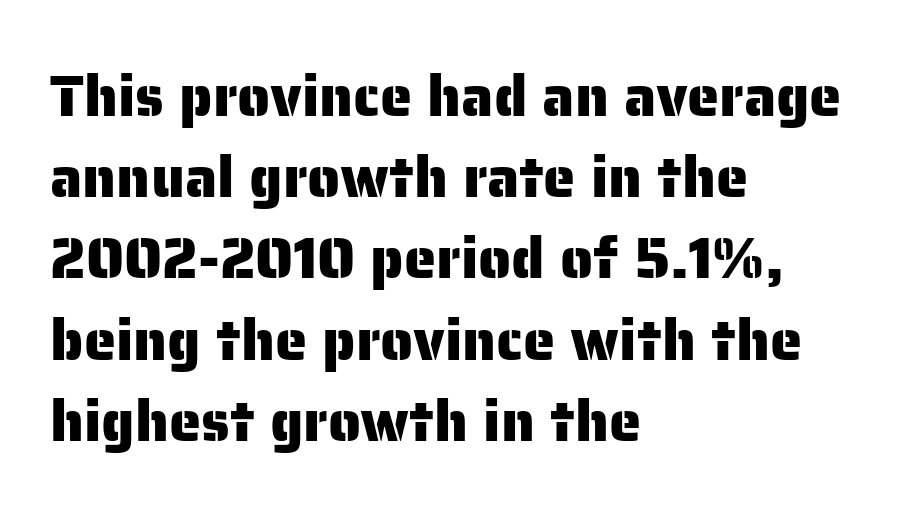
{"serif": "no", "italic": "no", "width": "normal", "stroke_contrast": "low", "x_height": "medium", "monospaced": "no", "underline": "no", "align": "left", "line_spacing": "normal", "line_spacing_ratio": 1.4, "letter_spacing": "normal", "letter_spacing_em": 0.0, "glyph_px": 58}
